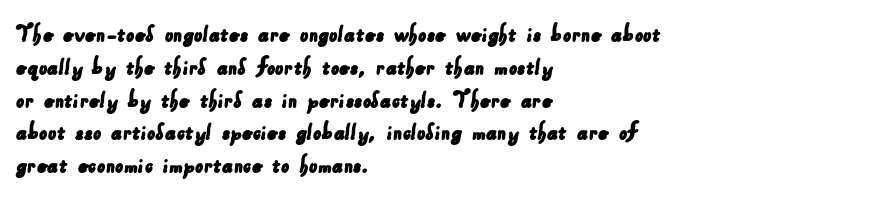
Q: Is the text underlined? A: No.
Q: How is the paragraph aligned? A: Left-aligned.
Q: Is the spacing between letters normal or unusually wide? A: Normal.
Q: Is the spacing between lines tight, normal or loose? A: Normal.
